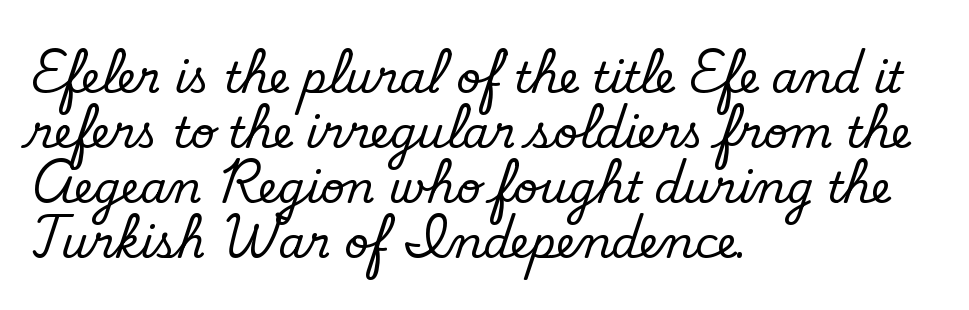
Is this a heavy cut? Hardly; it is regular or lighter. The line-height multiplier appears to be the usual default. The rendering uses natural spacing where letterforms have individual widths. Glyph-to-glyph distance matches everyday printed text. The setting favours the left margin, as ordinary paragraphs usually do. The rendering shows plain stroke endings on the letterforms — a sans-serif design.
